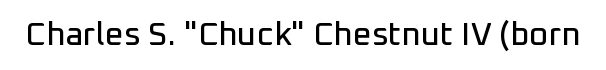
Is the letter spacing exaggerated? No — it looks like the ordinary default. A clean baseline with only descenders dipping below it. Is this a sans? Yes — the strokes have no serifs. Character widths vary here, with narrow letters taking less room than wide ones. Unlike italic type, these characters show no tilt at all.
